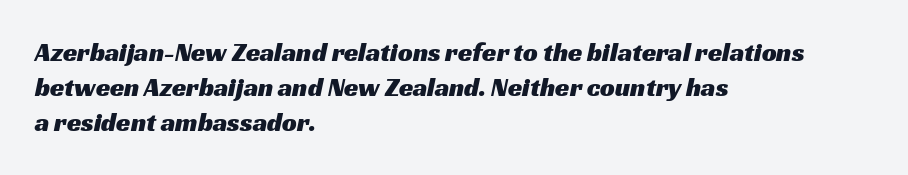
A classic flush-left, rag-right setting is used for this passage. Each word holds together tightly as a unit, with standard inter-letter gaps. The block of text has a typical density, with ordinary space between rows. A clean baseline with only descenders dipping below it.
